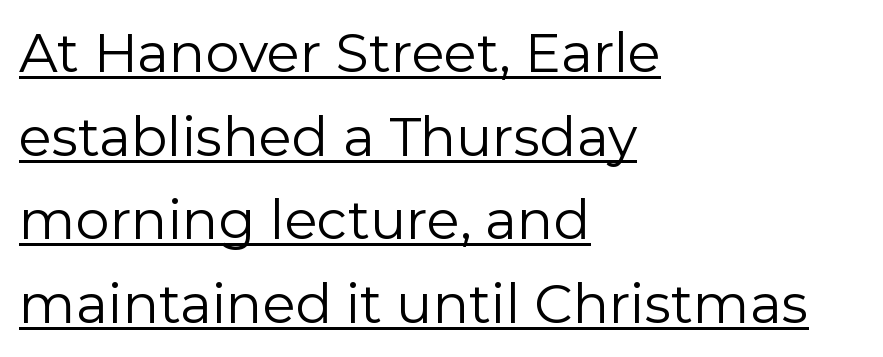
{"serif": "no", "italic": "no", "bold": "no", "weight": "regular", "width": "normal", "stroke_contrast": "low", "x_height": "medium", "monospaced": "no", "underline": "yes", "align": "left", "line_spacing": "normal", "line_spacing_ratio": 1.55, "letter_spacing": "normal", "letter_spacing_em": 0.0, "glyph_px": 54}
